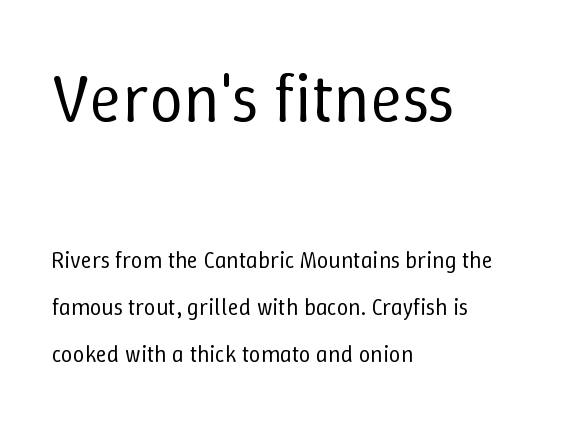
This is not heavy type; no bold has been used. Which of the two is more prominent by size? The first, at the top. Here the designer chose a conventional face with non-uniform glyph widths. The paragraph shown leans on its left margin.
